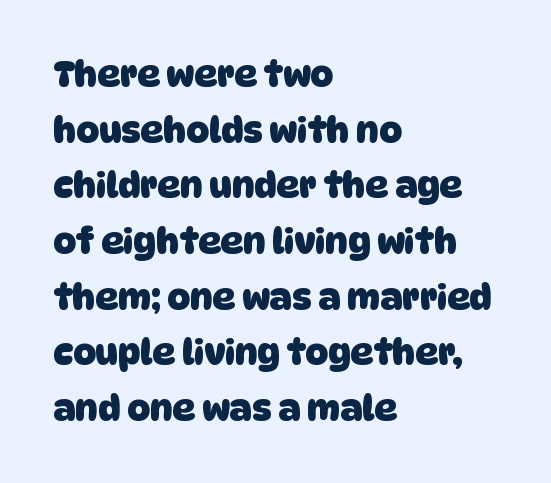
Q: Is the text bold? A: Yes.
Q: Is the typeface a serif or a sans-serif typeface? A: Sans-serif.
Q: Is the text underlined? A: No.
Q: How is the paragraph aligned? A: Left-aligned.
Q: Is the spacing between letters normal or unusually wide? A: Normal.
Q: Is the spacing between lines tight, normal or loose? A: Normal.
Q: Width (condensed, normal, or wide)? A: Normal.
Q: Stroke contrast? A: Low.
Q: x-height? A: Large.
Q: Monospaced? A: No.
